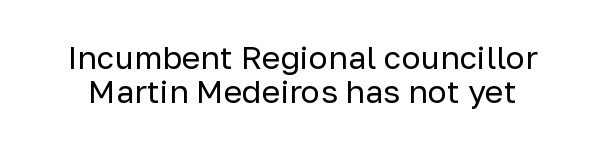
{"serif": "no", "italic": "no", "bold": "no", "weight": "regular", "width": "normal", "stroke_contrast": "low", "x_height": "medium", "monospaced": "no", "underline": "no", "line_spacing": "tight", "line_spacing_ratio": 1.05, "letter_spacing": "normal", "letter_spacing_em": 0.0, "glyph_px": 32}
